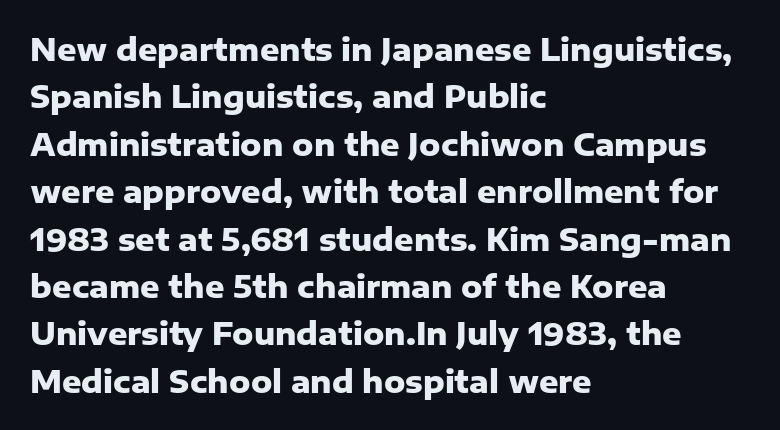
The image shows 30 px heavy sans-serif type, upright; set left-aligned, normal line spacing (1.58x), normal letter spacing, not underlined; low stroke contrast and a medium x-height.
